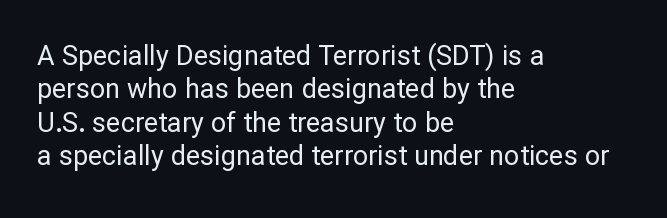
{"italic": "no", "bold": "no", "underline": "no", "align": "left", "line_spacing_ratio": 1.24, "letter_spacing": "normal", "letter_spacing_em": 0.0, "glyph_px": 27}
